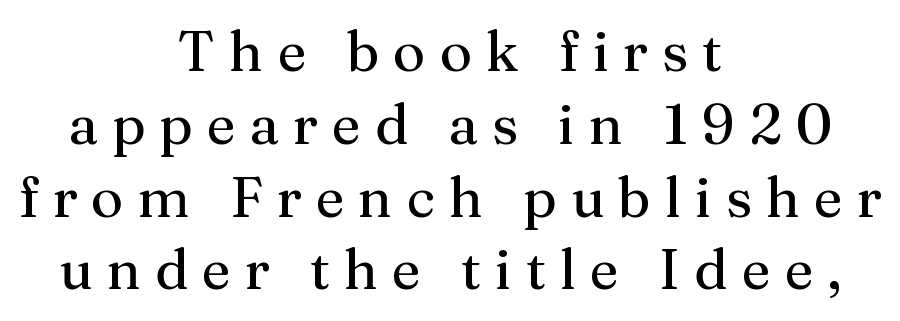
Designer's note — italics off, roman on. Centered paragraph, ragged on both sides. Someone cranked the tracking dial way up on this one. Bare-footed words on every line. The designer went with a serif here, giving each stem small feet. Unbolded letterforms with no extra heft.
